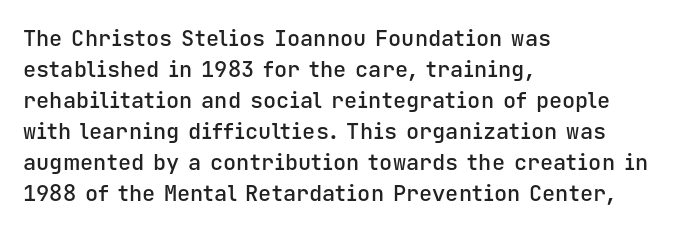
{"italic": "no", "bold": "semi", "underline": "no", "align": "left", "line_spacing": "normal", "line_spacing_ratio": 1.41, "letter_spacing": "normal", "letter_spacing_em": 0.0, "glyph_px": 22}
